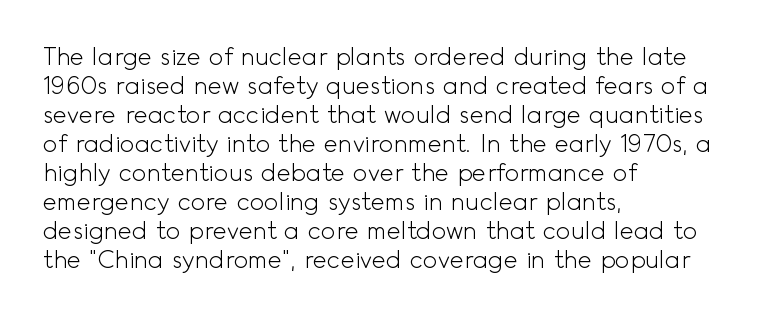
The strokes carry an ordinary text weight at most. Default kerning and tracking; the words read as compact shapes. The gap between lines stays unmarked. Does the lettering tilt? It doesn't — this is upright.
